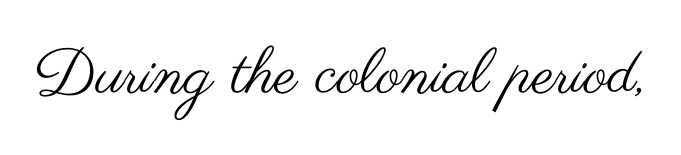
{"serif": "no", "bold": "no", "weight": "regular", "width": "wide", "stroke_contrast": "medium", "x_height": "small", "monospaced": "no", "underline": "no", "letter_spacing": "normal", "letter_spacing_em": 0.0, "glyph_px": 63}
